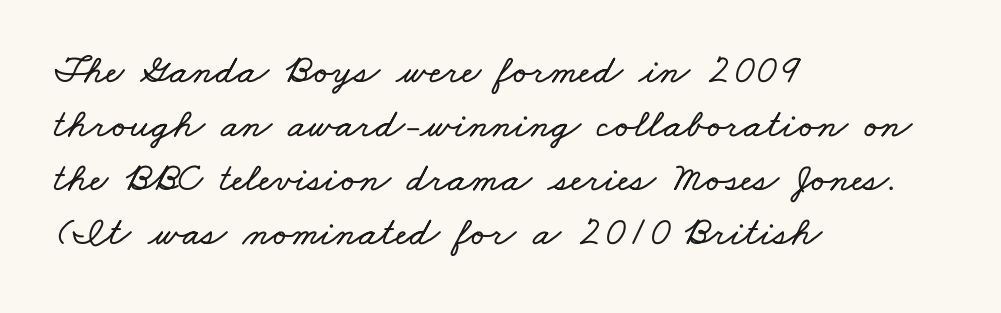
Characters follow at the spacing the type designer built in. The leading is moderate, giving the passage an even texture. Looks like regular typesetting: each glyph gets only the width it needs. Visually the block forms a straight wall on the left and a jagged coastline on the right.
